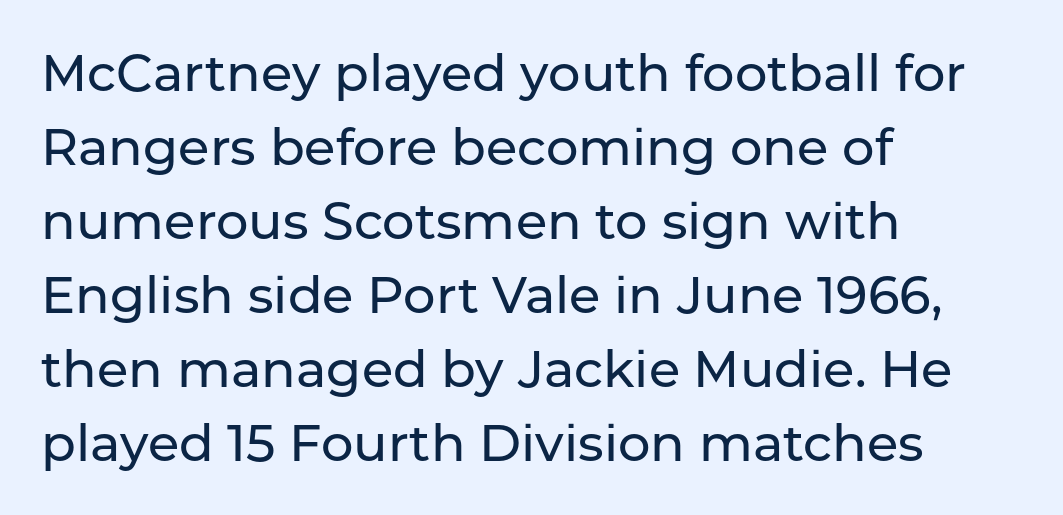
The image shows 51 px sans-serif type, upright; set left-aligned, normal line spacing (1.45x), normal letter spacing, not underlined; low stroke contrast and a medium x-height.
